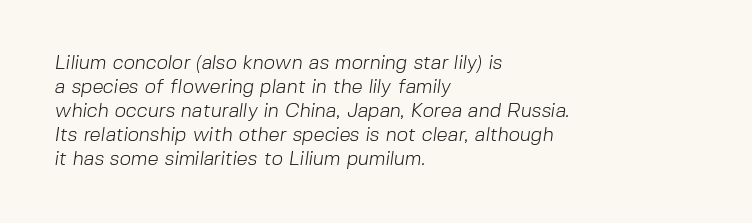
The image shows 20 px text type; set left-aligned, line spacing 1.2x, normal letter spacing, not underlined.
